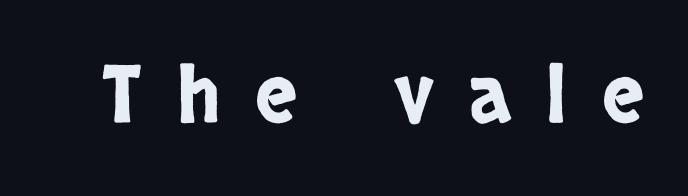
{"serif": "no", "italic": "no", "width": "condensed", "stroke_contrast": "low", "x_height": "large", "monospaced": "no", "underline": "no", "letter_spacing": "wide", "letter_spacing_em": 0.45, "glyph_px": 79}
